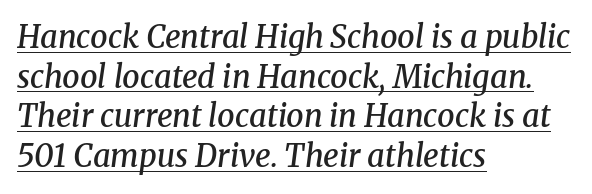
The image shows 31 px semibold serif type, italic (leaning right); set left-aligned, normal line spacing (1.28x), normal letter spacing, underlined; medium stroke contrast and a medium x-height.
